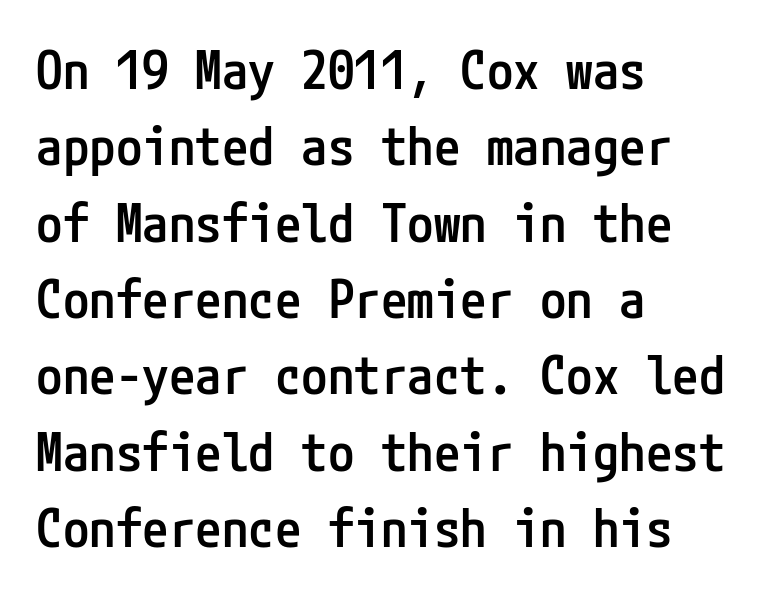
The image shows 53 px semibold, condensed sans-serif type, upright; set left-aligned, normal line spacing (1.44x), normal letter spacing, not underlined; low stroke contrast and a medium x-height.
